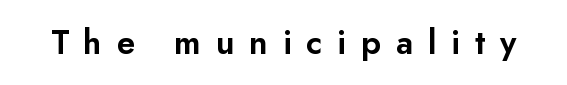
The image shows 33 px sans-serif type, upright; set unusually wide letter spacing (+0.45 em), not underlined; low stroke contrast and a small x-height.
